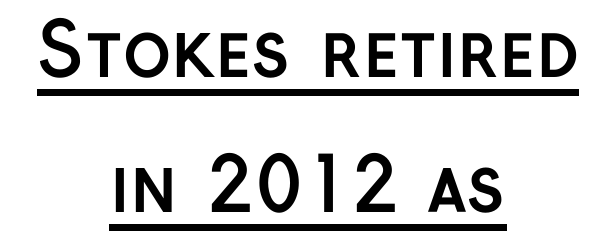
The image shows 73 px semibold sans-serif type, upright; set centered, line spacing 1.85x, normal letter spacing, underlined; low stroke contrast and a medium x-height.
